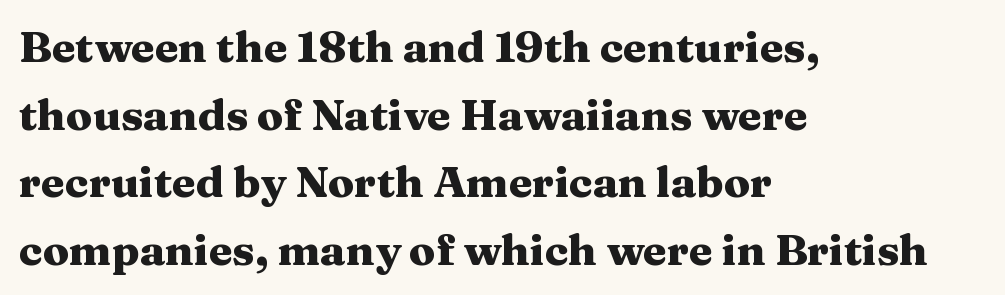
Q: Is the text bold? A: Yes.
Q: Is the text italic (slanted)? A: No, it is upright.
Q: Is the typeface a serif or a sans-serif typeface? A: Serif.
Q: Is the text underlined? A: No.
Q: How is the paragraph aligned? A: Left-aligned.
Q: Is the spacing between letters normal or unusually wide? A: Normal.
Q: Is the spacing between lines tight, normal or loose? A: Normal.
Q: Width (condensed, normal, or wide)? A: Wide.
Q: Stroke contrast? A: Medium.
Q: x-height? A: Medium.
Q: Monospaced? A: No.
